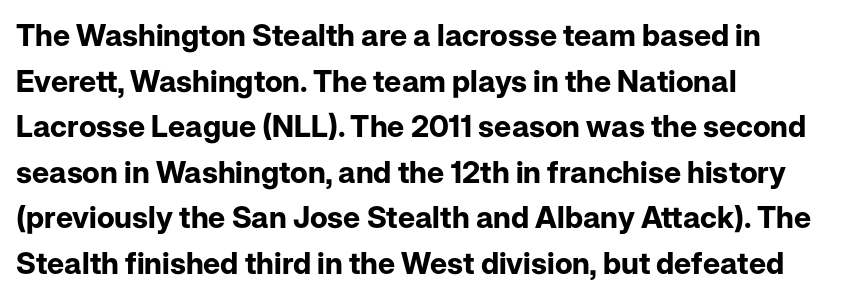
{"serif": "no", "italic": "no", "bold": "yes", "weight": "bold", "width": "normal", "stroke_contrast": "low", "x_height": "medium", "monospaced": "no", "underline": "no", "align": "left", "line_spacing": "normal", "line_spacing_ratio": 1.52, "letter_spacing": "normal", "letter_spacing_em": 0.0, "glyph_px": 30}
